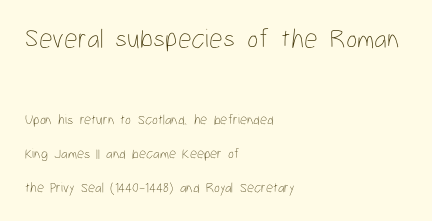
The image shows 27 px text type, upright; set left-aligned, loose line spacing (2.43x), normal letter spacing, not underlined; the first (top) block is 1.93x larger.
